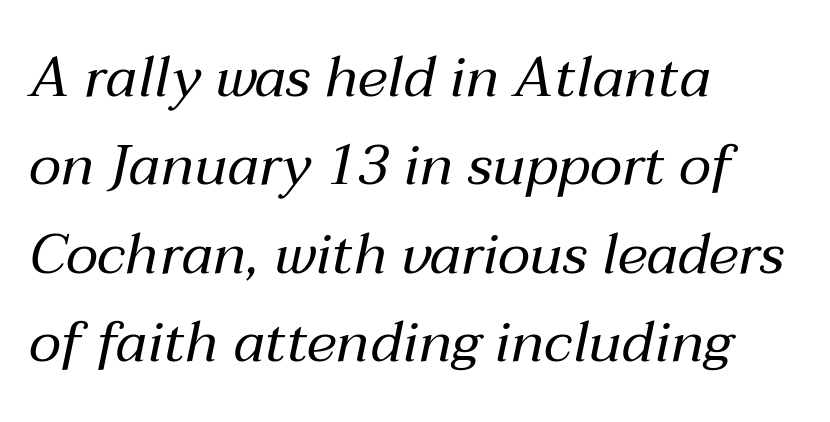
The whole block is typeset with a tilt. Think standard paragraph weight, or any step lighter than that. Letters rest on an invisible, unmarked baseline. The rendering uses natural spacing where letterforms have individual widths. Default kerning and tracking; the words read as compact shapes.
